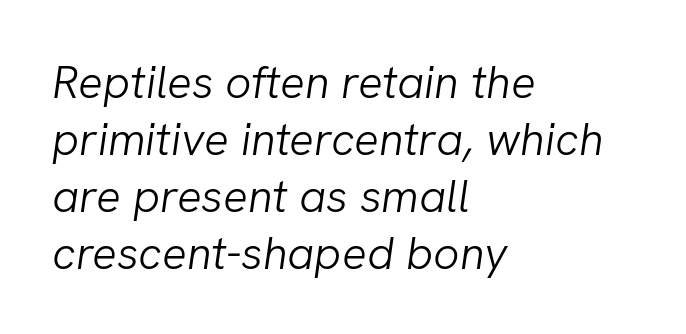
Q: Is the text bold? A: No.
Q: Is the text italic (slanted)? A: Yes, it leans right by about 8 degrees.
Q: Is the text underlined? A: No.
Q: How is the paragraph aligned? A: Left-aligned.
Q: Is the spacing between letters normal or unusually wide? A: Normal.
Q: Width (condensed, normal, or wide)? A: Normal.
Q: Stroke contrast? A: Low.
Q: x-height? A: Medium.
Q: Monospaced? A: No.
